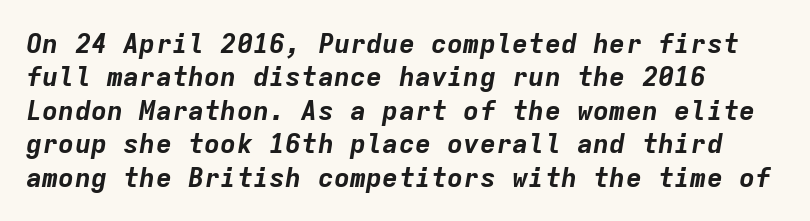
{"italic": "yes", "lean": "right", "slant_degrees": 9, "bold": "yes", "underline": "no", "align": "left", "line_spacing_ratio": 1.24, "letter_spacing": "normal", "letter_spacing_em": 0.0, "glyph_px": 27}
